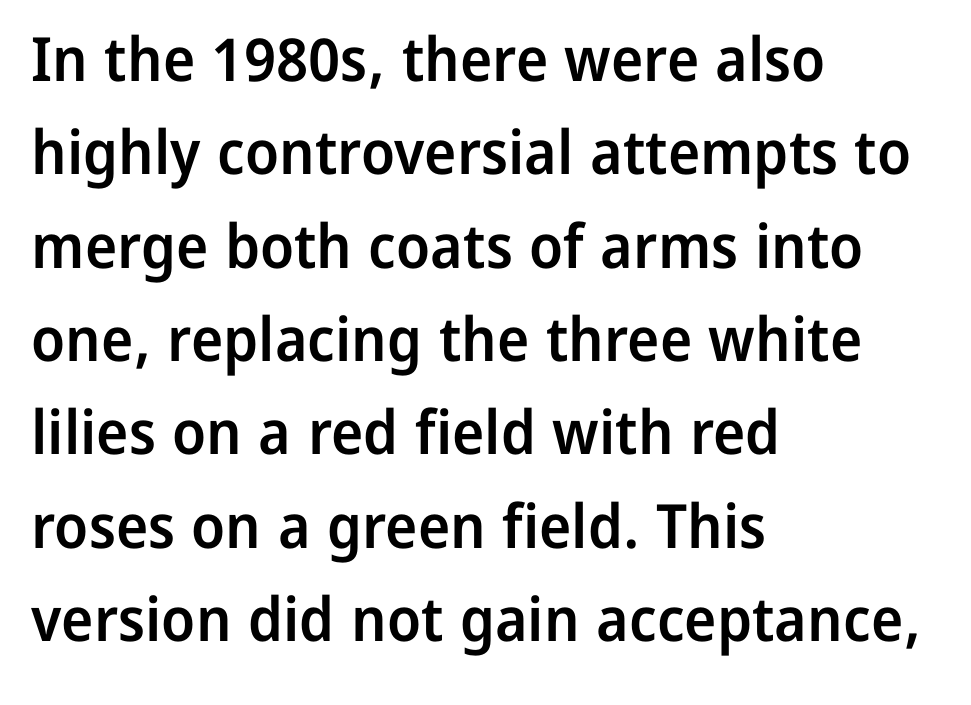
The image shows 61 px semibold sans-serif type, upright; set left-aligned, normal line spacing (1.53x), normal letter spacing, not underlined; low stroke contrast and a medium x-height.
